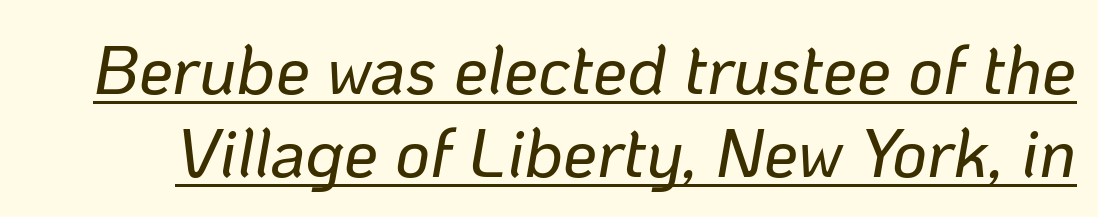
The image shows 68 px text type, italic (leaning right); set line spacing 1.22x, normal letter spacing, underlined; low stroke contrast and a medium x-height.
